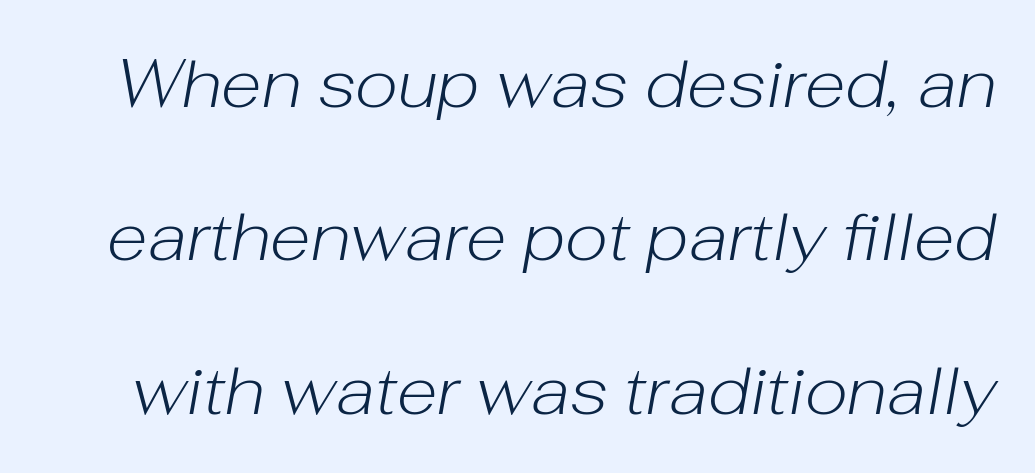
The passage shown stacks its lines with a broad gap. Is this a heavy cut? Hardly; it is regular or lighter. The rendering uses natural spacing where letterforms have individual widths. Yep, that's italic — everything's leaning. Each row of text sits above clean, open space.
